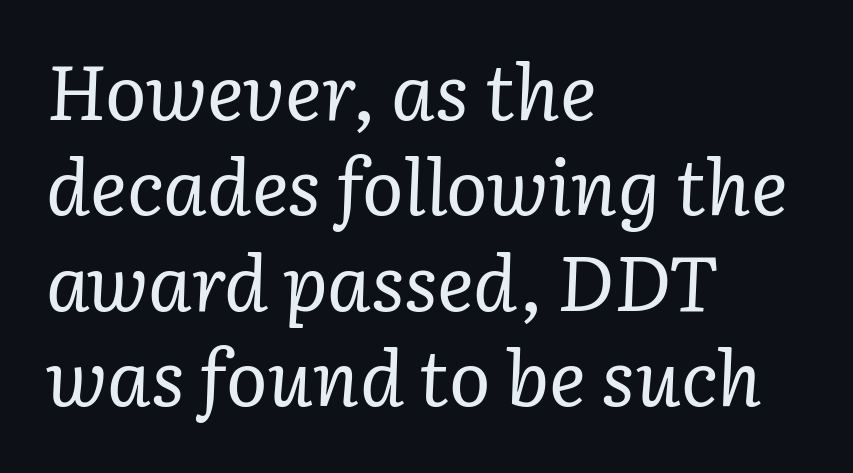
Q: Is the text bold? A: No.
Q: Is the text italic (slanted)? A: Yes, it leans right by about 3 degrees.
Q: Is the typeface a serif or a sans-serif typeface? A: Serif.
Q: Is the text underlined? A: No.
Q: How is the paragraph aligned? A: Left-aligned.
Q: Is the spacing between letters normal or unusually wide? A: Normal.
Q: Width (condensed, normal, or wide)? A: Normal.
Q: Stroke contrast? A: Low.
Q: x-height? A: Medium.
Q: Monospaced? A: No.
